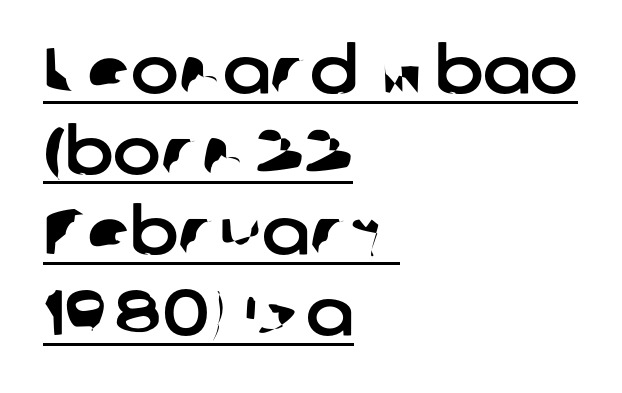
The image shows 64 px sans-serif type; set left-aligned, normal line spacing (1.26x), normal letter spacing, underlined; low stroke contrast and a medium x-height.
